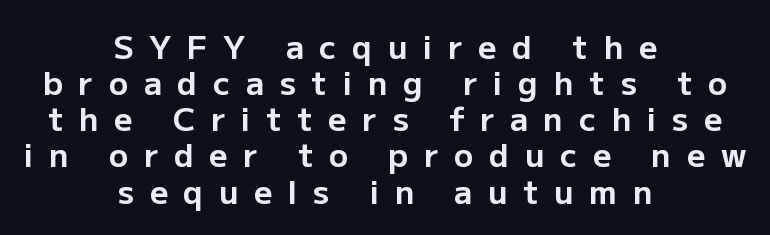
{"serif": "no", "italic": "no", "bold": "yes", "weight": "bold", "width": "normal", "stroke_contrast": "low", "x_height": "medium", "monospaced": "no", "underline": "no", "align": "center", "line_spacing": "tight", "line_spacing_ratio": 1.13, "letter_spacing": "wide", "letter_spacing_em": 0.49, "glyph_px": 32}
